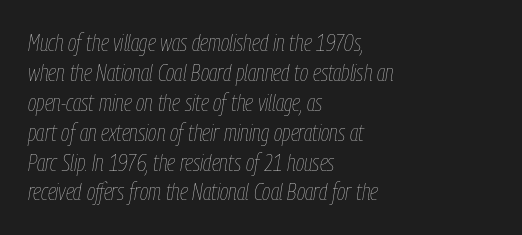
{"italic": "yes", "lean": "right", "slant_degrees": 9, "bold": "no", "underline": "no", "align": "left", "line_spacing": "normal", "line_spacing_ratio": 1.3, "letter_spacing": "normal", "letter_spacing_em": 0.0, "glyph_px": 23}
